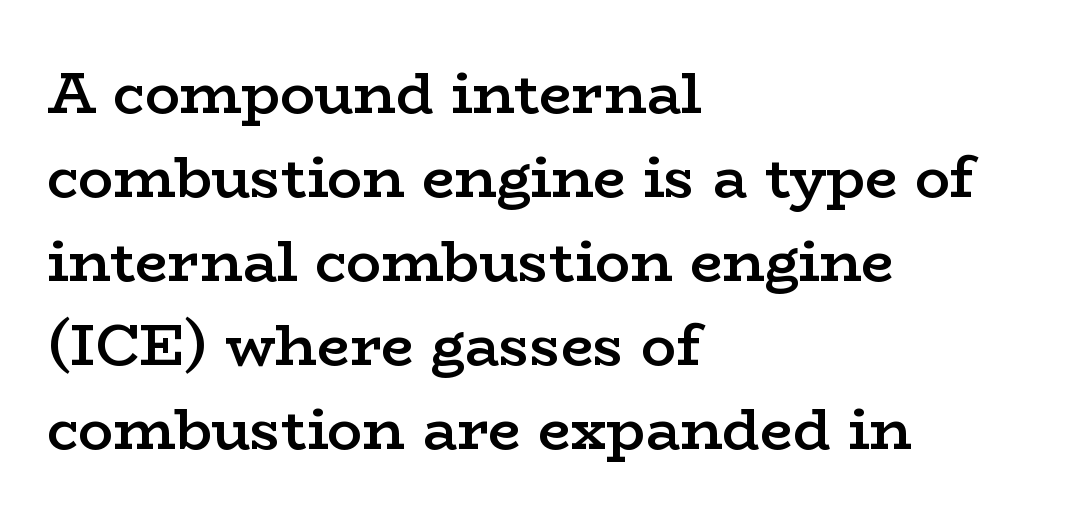
Q: Is the text bold? A: Semi-bold.
Q: Is the text italic (slanted)? A: No, it is upright.
Q: Is the typeface a serif or a sans-serif typeface? A: Serif.
Q: Is the text underlined? A: No.
Q: How is the paragraph aligned? A: Left-aligned.
Q: Is the spacing between letters normal or unusually wide? A: Normal.
Q: Is the spacing between lines tight, normal or loose? A: Normal.
Q: Width (condensed, normal, or wide)? A: Wide.
Q: Stroke contrast? A: Low.
Q: x-height? A: Medium.
Q: Monospaced? A: No.
